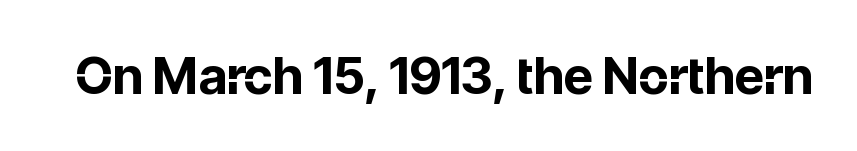
The image shows 51 px bold sans-serif type, upright; set normal letter spacing, not underlined; low stroke contrast and a medium x-height.
